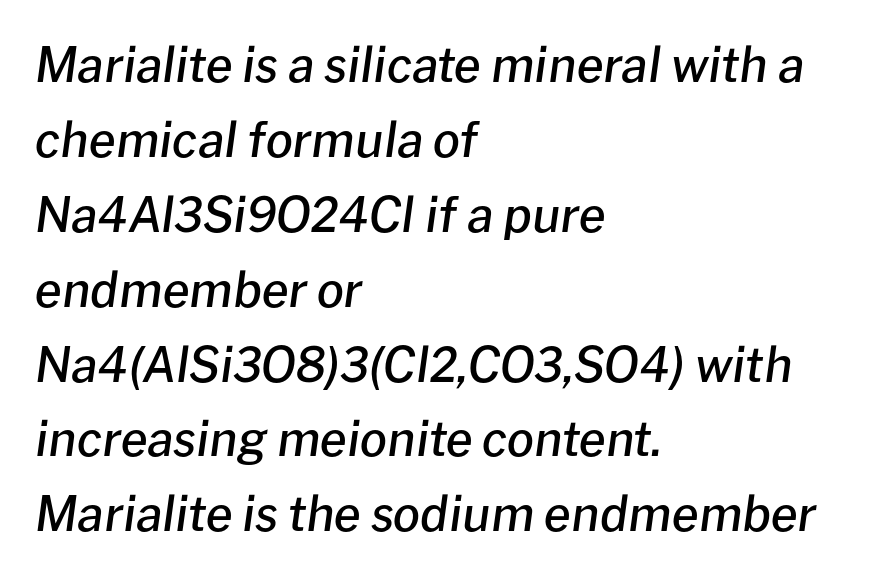
{"italic": "yes", "lean": "right", "slant_degrees": 8, "bold": "semi", "weight": "semibold", "width": "normal", "stroke_contrast": "low", "x_height": "medium", "monospaced": "no", "underline": "no", "align": "left", "line_spacing": "normal", "line_spacing_ratio": 1.56, "letter_spacing": "normal", "letter_spacing_em": 0.0, "glyph_px": 48}
